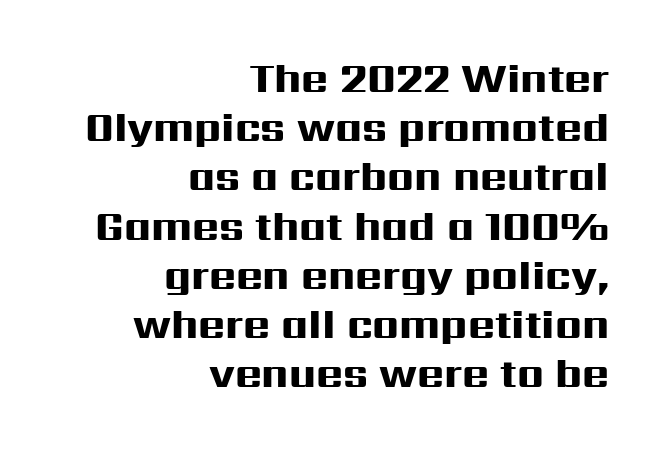
The image shows 41 px heavy, wide sans-serif type, upright; set right-aligned, line spacing 1.2x, normal letter spacing, not underlined; high stroke contrast and a medium x-height.
